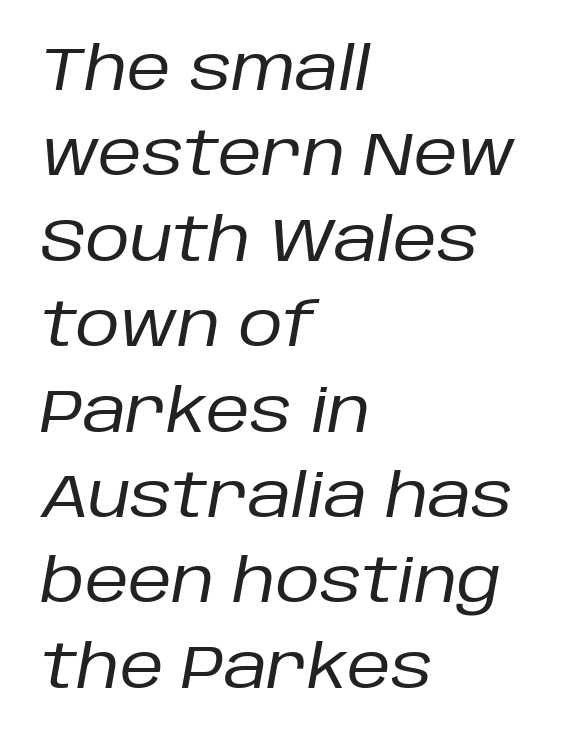
{"italic": "yes", "lean": "right", "slant_degrees": 10, "bold": "no", "weight": "regular", "width": "normal", "stroke_contrast": "low", "x_height": "large", "monospaced": "no", "underline": "no", "align": "left", "line_spacing": "normal", "line_spacing_ratio": 1.4, "letter_spacing": "normal", "letter_spacing_em": 0.0, "glyph_px": 61}
